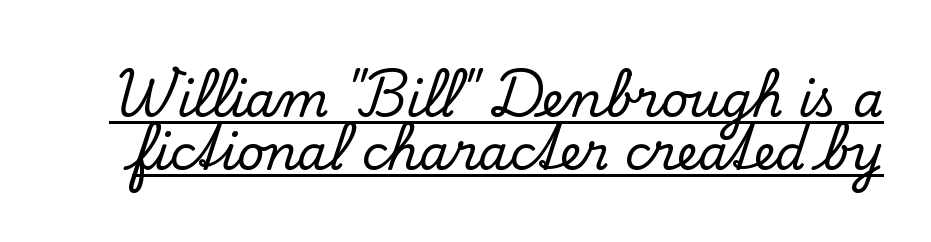
The image shows 48 px serif type; set tight line spacing (1.11x), normal letter spacing, underlined; low stroke contrast and a small x-height.
